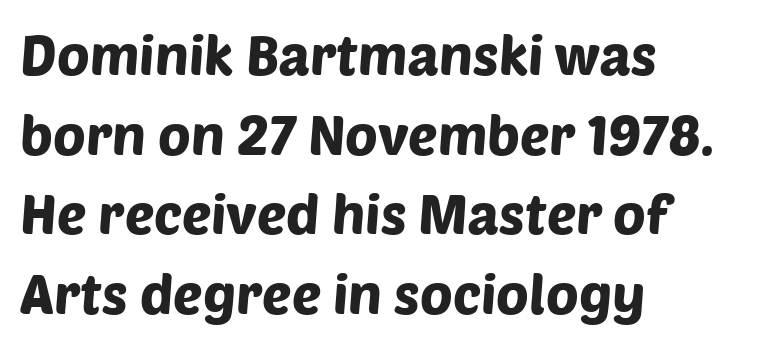
{"serif": "no", "width": "normal", "stroke_contrast": "low", "x_height": "large", "monospaced": "no", "underline": "no", "align": "left", "line_spacing": "normal", "line_spacing_ratio": 1.45, "letter_spacing": "normal", "letter_spacing_em": 0.0, "glyph_px": 55}
